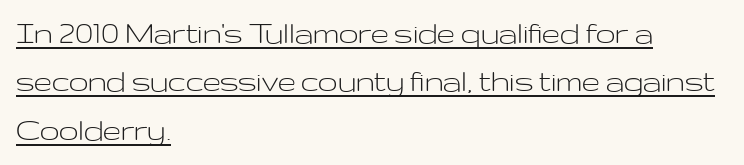
{"serif": "no", "italic": "no", "bold": "no", "weight": "light", "width": "wide", "stroke_contrast": "low", "x_height": "medium", "monospaced": "no", "underline": "yes", "align": "left", "line_spacing": "normal", "line_spacing_ratio": 1.38, "letter_spacing": "normal", "letter_spacing_em": 0.0, "glyph_px": 35}
